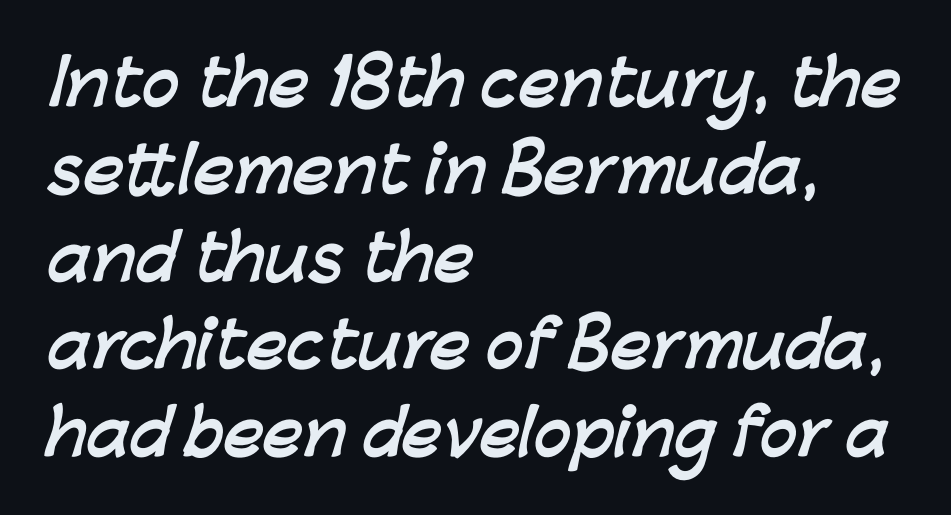
Q: Is the text bold? A: Yes.
Q: Is the typeface a serif or a sans-serif typeface? A: Sans-serif.
Q: Is the text underlined? A: No.
Q: How is the paragraph aligned? A: Left-aligned.
Q: Is the spacing between letters normal or unusually wide? A: Normal.
Q: Is the spacing between lines tight, normal or loose? A: Normal.
Q: Width (condensed, normal, or wide)? A: Normal.
Q: Stroke contrast? A: Low.
Q: x-height? A: Medium.
Q: Monospaced? A: No.
